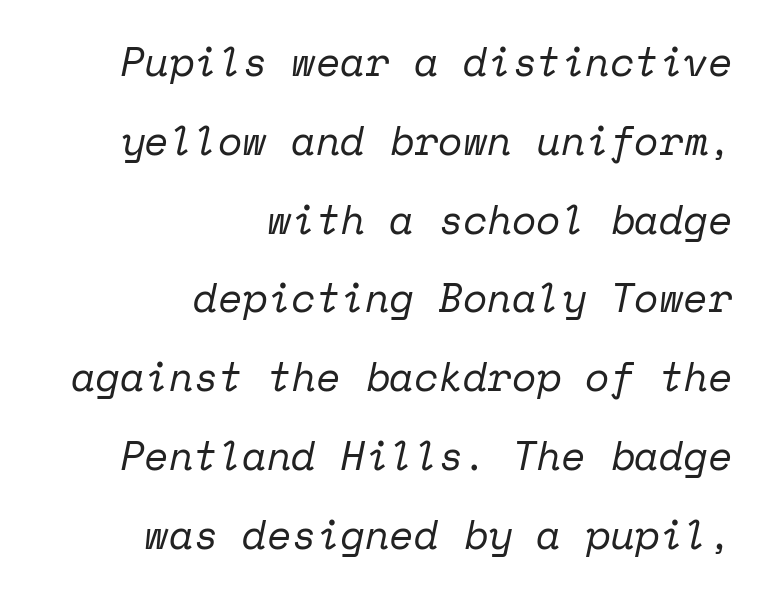
{"serif": "yes", "italic": "yes", "lean": "right", "slant_degrees": 12, "bold": "no", "weight": "regular", "width": "normal", "stroke_contrast": "low", "x_height": "medium", "monospaced": "yes", "underline": "no", "align": "right", "line_spacing": "loose", "line_spacing_ratio": 1.97, "letter_spacing": "normal", "letter_spacing_em": 0.0, "glyph_px": 40}
